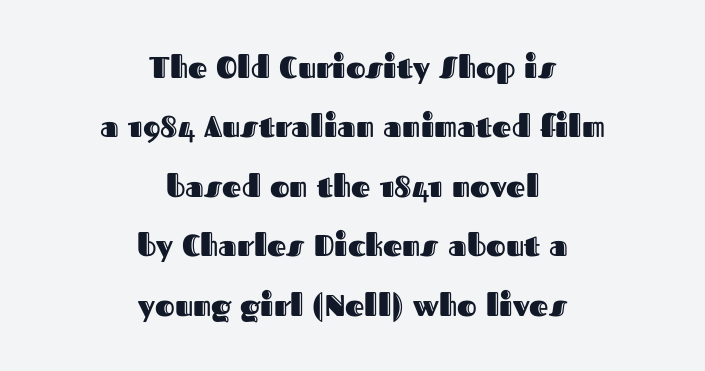
Q: Is the text italic (slanted)? A: No, it is upright.
Q: Is the text underlined? A: No.
Q: How is the paragraph aligned? A: Centered.
Q: Is the spacing between letters normal or unusually wide? A: Normal.
Q: Is the spacing between lines tight, normal or loose? A: Loose.
Q: Width (condensed, normal, or wide)? A: Normal.
Q: x-height? A: Medium.
Q: Monospaced? A: No.
